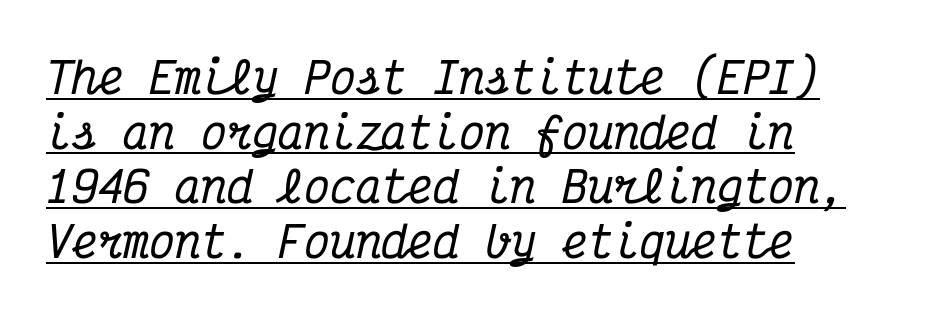
Q: Is the text italic (slanted)? A: Yes, it leans right by about 12 degrees.
Q: Is the typeface a serif or a sans-serif typeface? A: Serif.
Q: Is the text underlined? A: Yes.
Q: How is the paragraph aligned? A: Left-aligned.
Q: Is the spacing between letters normal or unusually wide? A: Normal.
Q: Is the spacing between lines tight, normal or loose? A: Normal.
Q: Width (condensed, normal, or wide)? A: Condensed.
Q: Stroke contrast? A: Medium.
Q: x-height? A: Medium.
Q: Monospaced? A: Yes.
